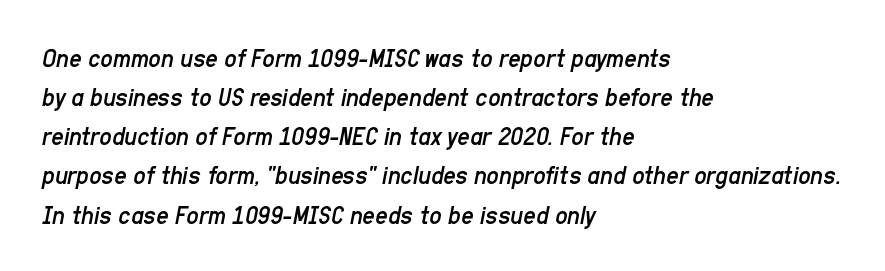
Q: Is the text bold? A: No.
Q: Is the text italic (slanted)? A: Yes, it leans right by about 11 degrees.
Q: Is the text underlined? A: No.
Q: How is the paragraph aligned? A: Left-aligned.
Q: Is the spacing between letters normal or unusually wide? A: Normal.
Q: Is the spacing between lines tight, normal or loose? A: Normal.
